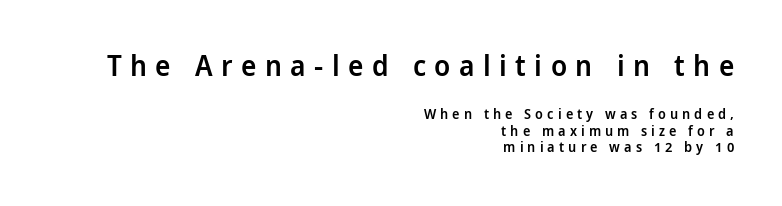
The image shows 29 px semibold, condensed sans-serif type, upright; set right-aligned, line spacing 1.17x, unusually wide letter spacing (+0.29 em), not underlined; the first (top) block is 2.07x larger; low stroke contrast and a large x-height.
